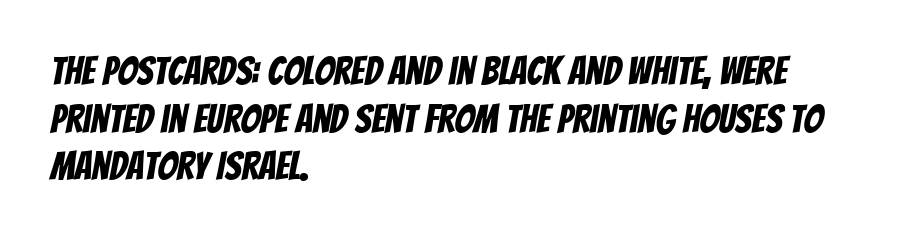
{"serif": "no", "width": "condensed", "stroke_contrast": "low", "x_height": "large", "monospaced": "no", "underline": "no", "align": "left", "line_spacing_ratio": 1.22, "letter_spacing": "normal", "letter_spacing_em": 0.0, "glyph_px": 39}
